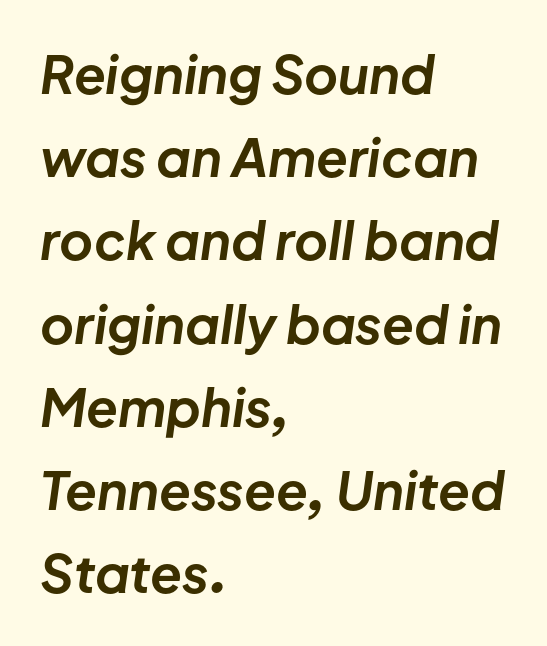
The image shows 52 px bold type, italic (leaning right); set left-aligned, normal line spacing (1.6x), normal letter spacing, not underlined; low stroke contrast and a medium x-height.
